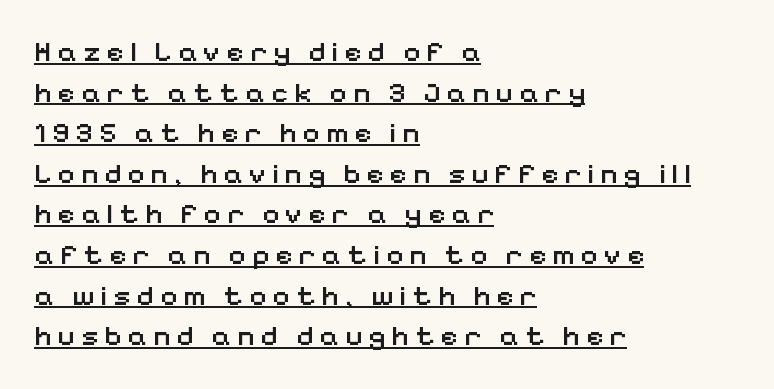
{"serif": "no", "italic": "no", "bold": "semi", "weight": "semibold", "width": "normal", "stroke_contrast": "low", "x_height": "medium", "monospaced": "no", "underline": "yes", "align": "left", "line_spacing": "normal", "line_spacing_ratio": 1.4, "letter_spacing": "wide", "letter_spacing_em": 0.21, "glyph_px": 29}
